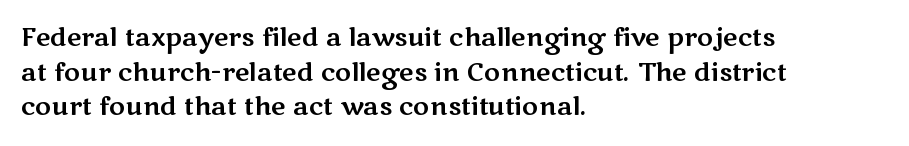
Has an underline been added? It has not. Observe the ordinary spacing: letters are neighbours, not strangers. What's the leading like? Ordinary, nothing unusual. Reading down the block, your eye returns to a fixed left position each line. Every character sits straight up, as roman type does.
